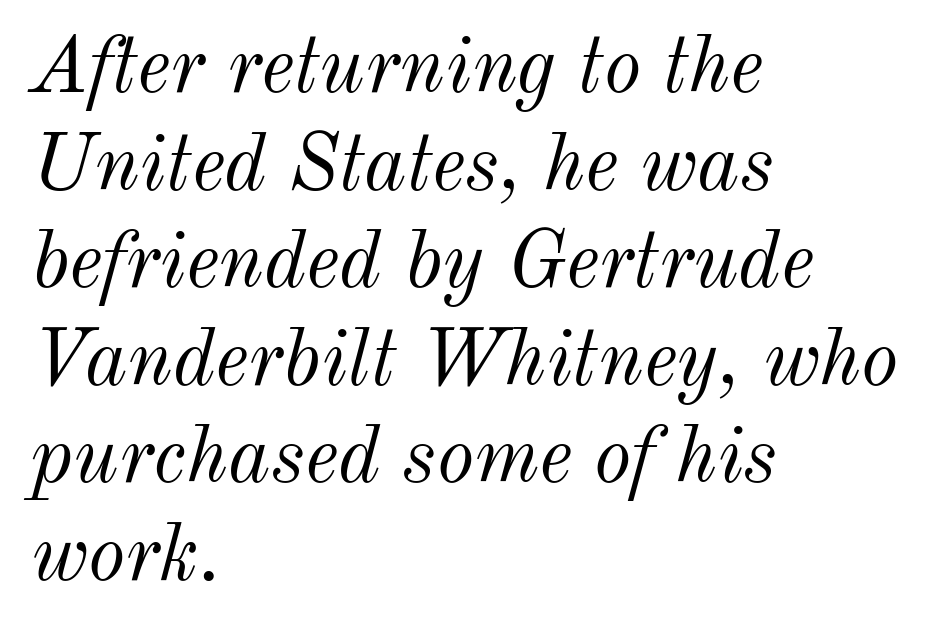
Q: Is the text bold? A: No.
Q: Is the text italic (slanted)? A: Yes, it leans right by about 12 degrees.
Q: Is the text underlined? A: No.
Q: How is the paragraph aligned? A: Left-aligned.
Q: Is the spacing between letters normal or unusually wide? A: Normal.
Q: Width (condensed, normal, or wide)? A: Normal.
Q: Stroke contrast? A: Medium.
Q: x-height? A: Small.
Q: Monospaced? A: No.
